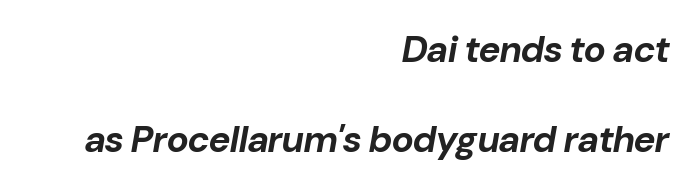
What weight is shown? A full bold with thick strokes. The line texture is even and compact thanks to regular tracking. Unmarked baselines from the first word to the last. Looking at the ascenders, they clearly lean. Every row of glyphs terminates at an identical x-position on the right.
